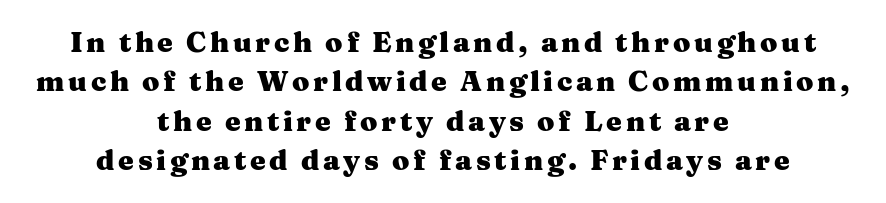
Is there any slant? The stems are plumb. Line starts and ends both wander, symmetrically. Rule under the text: the space is simply empty. Here the designer chose a conventional face with non-uniform glyph widths. Is the type bold? Yes — the strokes are clearly thick and heavy.
